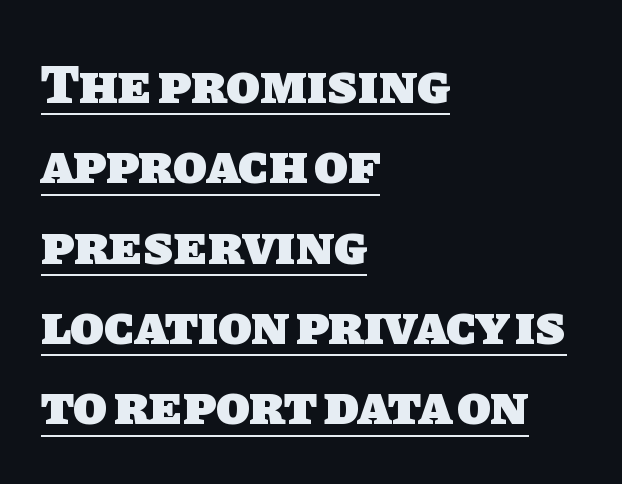
Q: Is the text bold? A: Yes.
Q: Is the typeface a serif or a sans-serif typeface? A: Sans-serif.
Q: Is the text underlined? A: Yes.
Q: How is the paragraph aligned? A: Left-aligned.
Q: Is the spacing between letters normal or unusually wide? A: Normal.
Q: Is the spacing between lines tight, normal or loose? A: Normal.
Q: Width (condensed, normal, or wide)? A: Normal.
Q: Stroke contrast? A: Low.
Q: x-height? A: Large.
Q: Monospaced? A: No.
